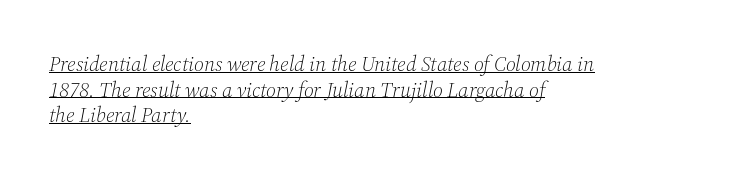
Q: Is the text bold? A: No.
Q: Is the text italic (slanted)? A: Yes, it leans right by about 12 degrees.
Q: Is the text underlined? A: Yes.
Q: How is the paragraph aligned? A: Left-aligned.
Q: Is the spacing between letters normal or unusually wide? A: Normal.
